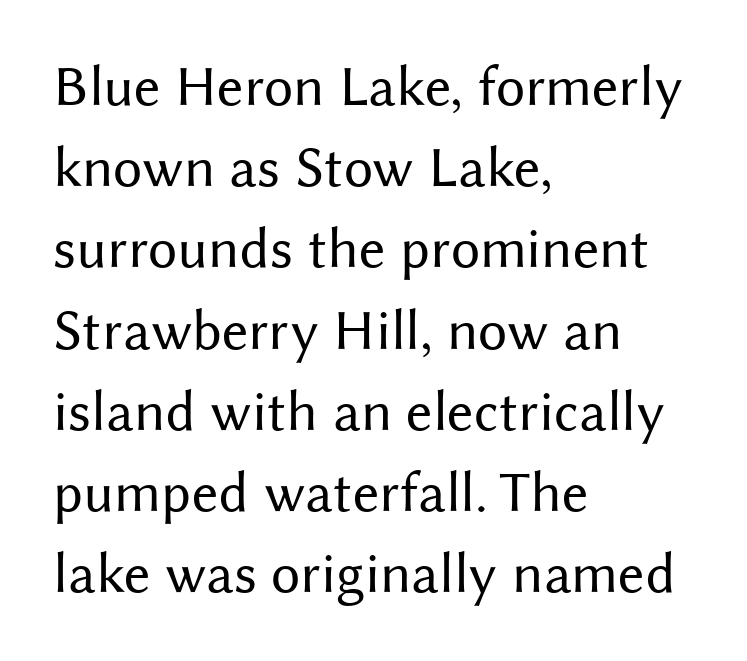
The passage is arranged the way most books set body copy — flush left. No extra tracking has been applied to these lines. The words here are not underlined. Leading: standard.
